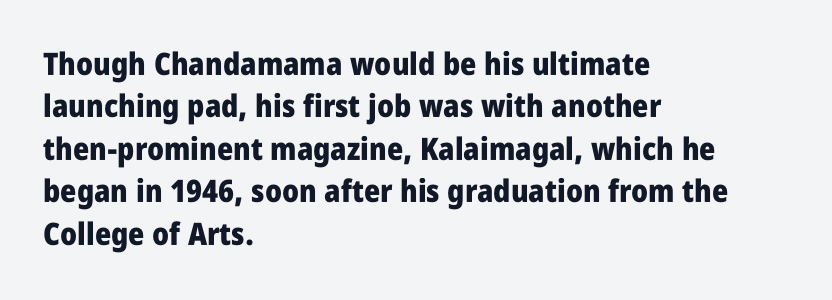
{"serif": "no", "italic": "no", "bold": "yes", "weight": "heavy", "width": "condensed", "stroke_contrast": "low", "x_height": "large", "monospaced": "no", "underline": "no", "align": "left", "line_spacing": "normal", "line_spacing_ratio": 1.37, "letter_spacing": "normal", "letter_spacing_em": 0.0, "glyph_px": 31}
